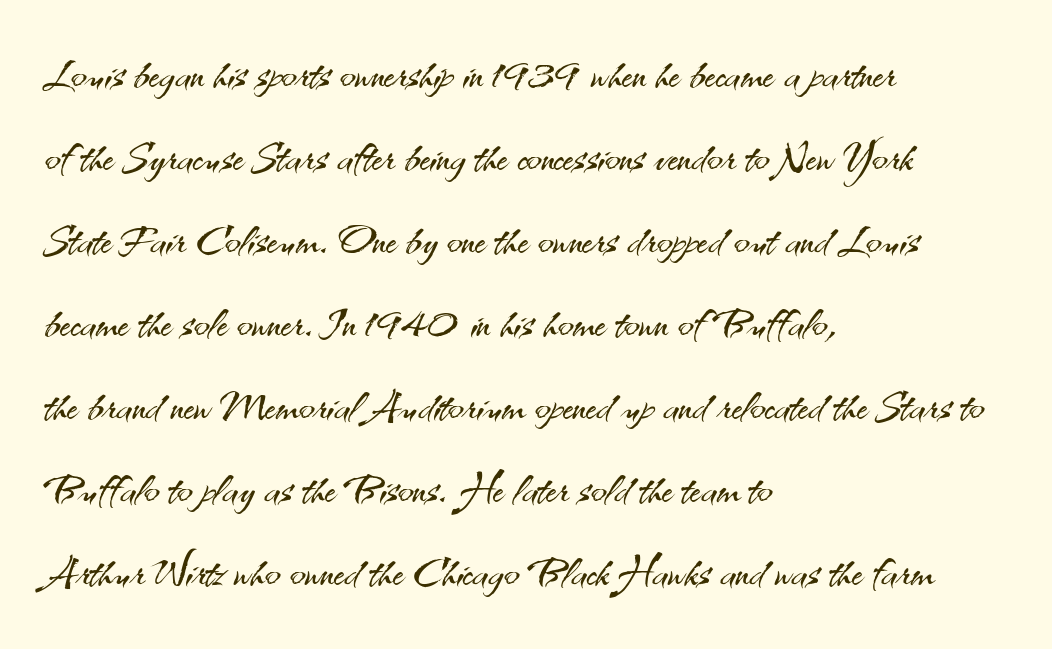
{"serif": "no", "bold": "no", "weight": "light", "width": "normal", "stroke_contrast": "medium", "x_height": "small", "monospaced": "no", "underline": "no", "align": "left", "line_spacing": "normal", "line_spacing_ratio": 1.43, "letter_spacing": "normal", "letter_spacing_em": 0.0, "glyph_px": 58}
